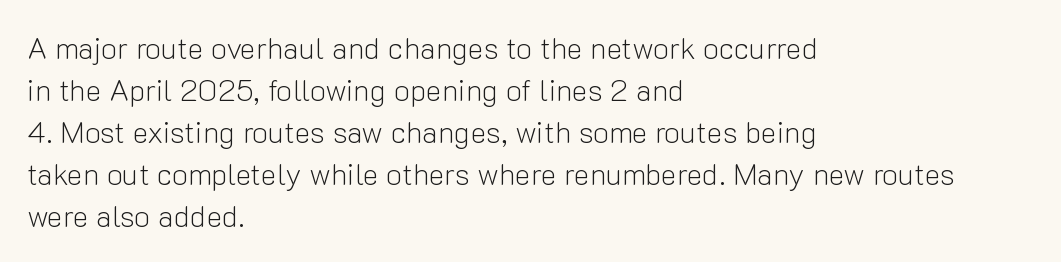
{"serif": "no", "italic": "no", "bold": "no", "weight": "light", "width": "normal", "stroke_contrast": "low", "x_height": "medium", "monospaced": "no", "underline": "no", "align": "left", "line_spacing": "normal", "line_spacing_ratio": 1.4, "letter_spacing": "normal", "letter_spacing_em": 0.0, "glyph_px": 30}
